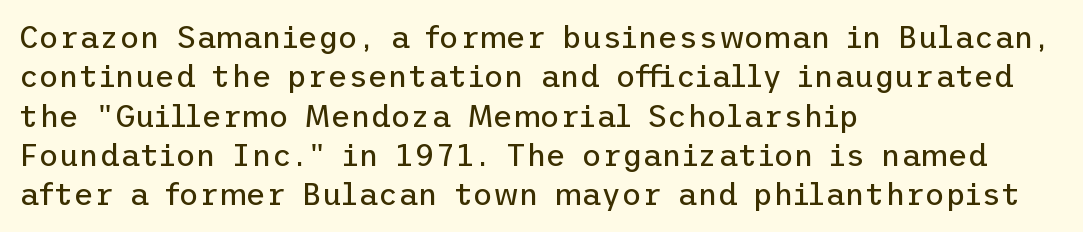
Default kerning and tracking; the words read as compact shapes. Classification — sans serif. Glance below the letters and you will spot only blank space. The paragraph shown leans on its left margin. The lines sit at an ordinary, default distance from one another.
